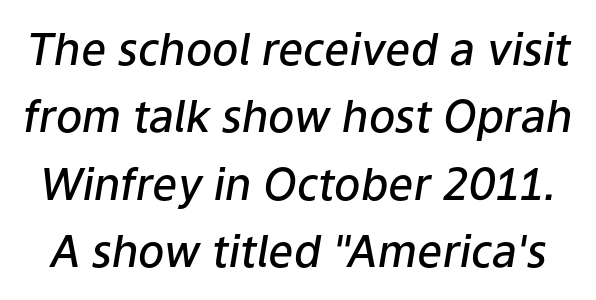
Q: Is the text bold? A: Semi-bold.
Q: Is the text italic (slanted)? A: Yes, it leans right by about 9 degrees.
Q: Is the text underlined? A: No.
Q: Is the spacing between letters normal or unusually wide? A: Normal.
Q: Is the spacing between lines tight, normal or loose? A: Normal.
Q: Width (condensed, normal, or wide)? A: Normal.
Q: Stroke contrast? A: Low.
Q: x-height? A: Medium.
Q: Monospaced? A: No.
